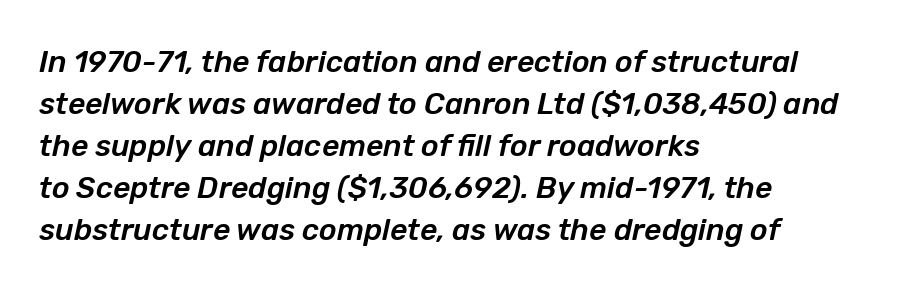
{"italic": "yes", "lean": "right", "slant_degrees": 12, "width": "normal", "stroke_contrast": "low", "x_height": "medium", "monospaced": "no", "underline": "no", "align": "left", "line_spacing": "normal", "line_spacing_ratio": 1.4, "letter_spacing": "normal", "letter_spacing_em": 0.0, "glyph_px": 30}
